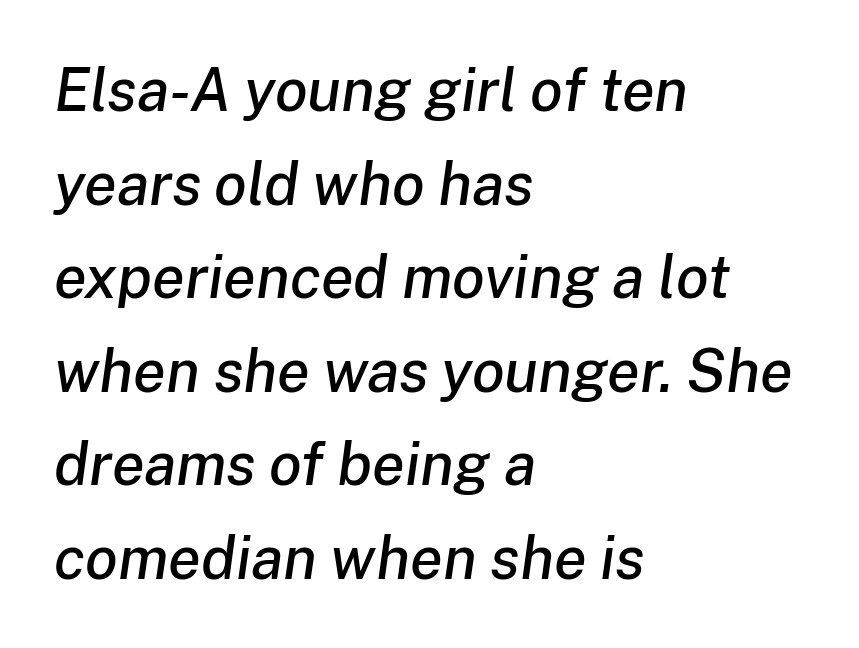
The image shows 60 px text type, italic (leaning right); set left-aligned, normal line spacing (1.56x), normal letter spacing, not underlined; low stroke contrast and a medium x-height.
